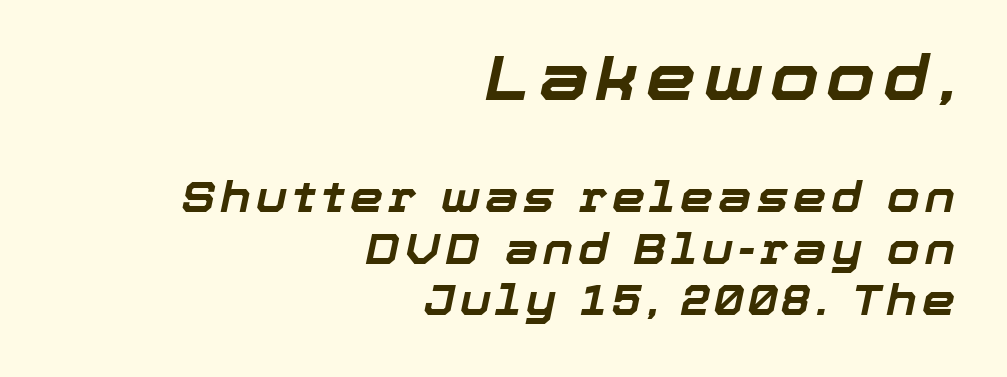
The image shows 63 px bold type, italic (leaning right); set right-aligned, line spacing 1.23x, not underlined; the first (top) block is 1.5x larger; low stroke contrast and a medium x-height.
